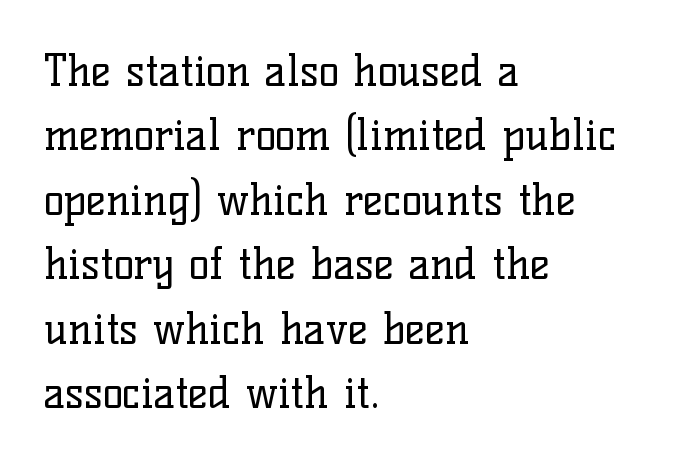
Q: Is the text bold? A: No.
Q: Is the text italic (slanted)? A: No, it is upright.
Q: Is the typeface a serif or a sans-serif typeface? A: Serif.
Q: Is the text underlined? A: No.
Q: How is the paragraph aligned? A: Left-aligned.
Q: Is the spacing between letters normal or unusually wide? A: Normal.
Q: Is the spacing between lines tight, normal or loose? A: Normal.
Q: Width (condensed, normal, or wide)? A: Normal.
Q: Stroke contrast? A: Low.
Q: x-height? A: Medium.
Q: Monospaced? A: No.
